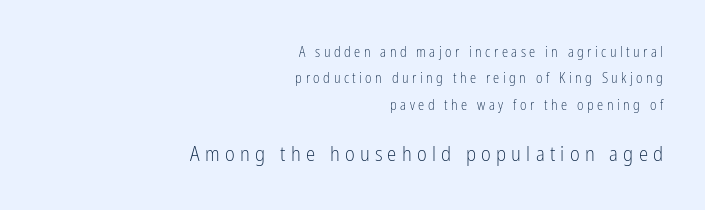
{"italic": "no", "bold": "no", "underline": "no", "align": "right", "line_spacing_ratio": 1.88, "letter_spacing": "wide", "letter_spacing_em": 0.25, "larger_block": "second", "size_ratio": 1.5, "glyph_px": 21}
